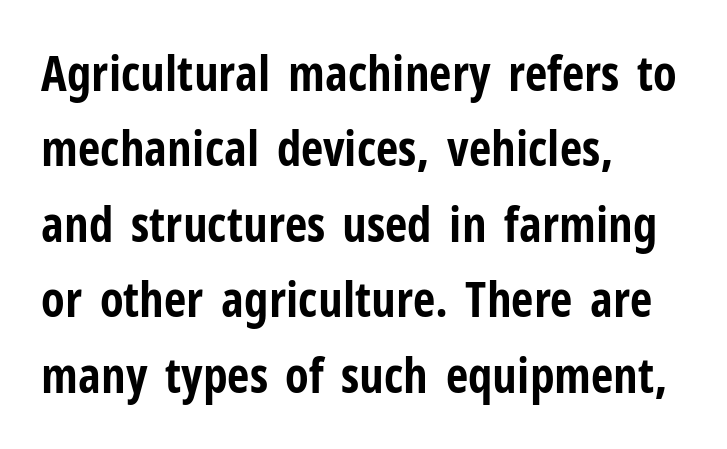
The image shows 49 px bold, condensed sans-serif type, upright; set left-aligned, normal line spacing (1.54x), normal letter spacing, not underlined; low stroke contrast and a medium x-height.
